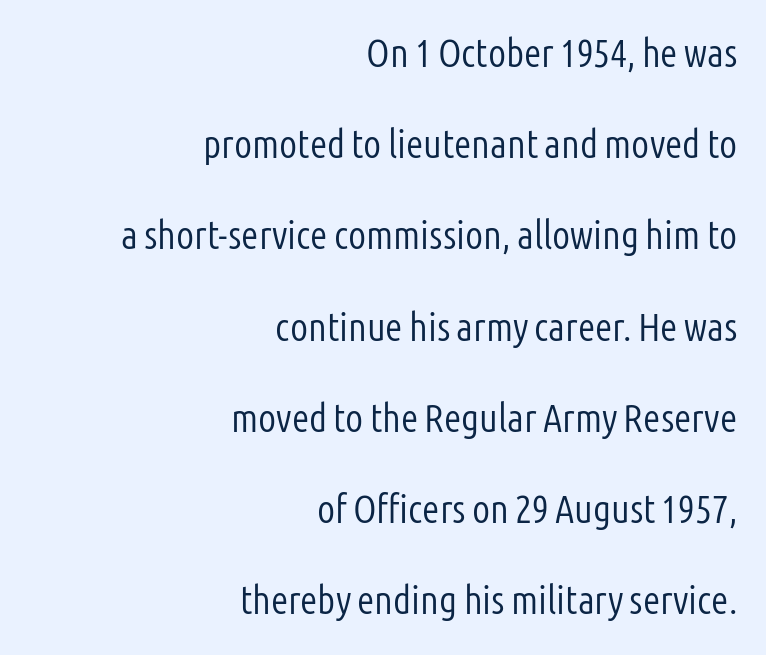
No heavy texture on the line: the type isn't bold. Check under the words: just untouched page. Leading is clearly above the norm, producing a sparse column. The type sits square on the baseline with zero lean. Visually the block forms a straight wall on the right and a jagged coastline on the left. The letters advance in unequal steps, a hallmark of proportional type.
